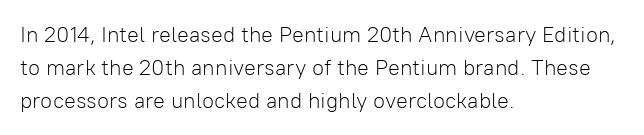
{"italic": "no", "bold": "no", "underline": "no", "align": "left", "line_spacing": "normal", "line_spacing_ratio": 1.51, "letter_spacing": "normal", "letter_spacing_em": 0.0, "glyph_px": 22}
